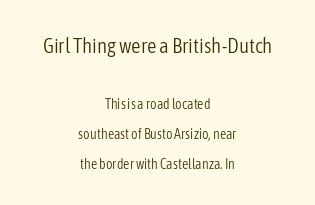
{"italic": "no", "bold": "no", "underline": "no", "align": "center", "line_spacing": "loose", "line_spacing_ratio": 2.14, "letter_spacing": "normal", "letter_spacing_em": 0.0, "larger_block": "first", "size_ratio": 1.5, "glyph_px": 21}
